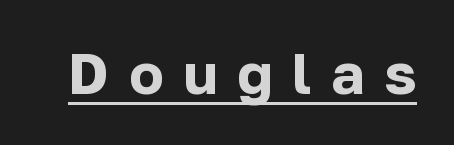
The image shows 57 px bold sans-serif type, upright; set unusually wide letter spacing (+0.35 em), underlined; low stroke contrast and a medium x-height.
